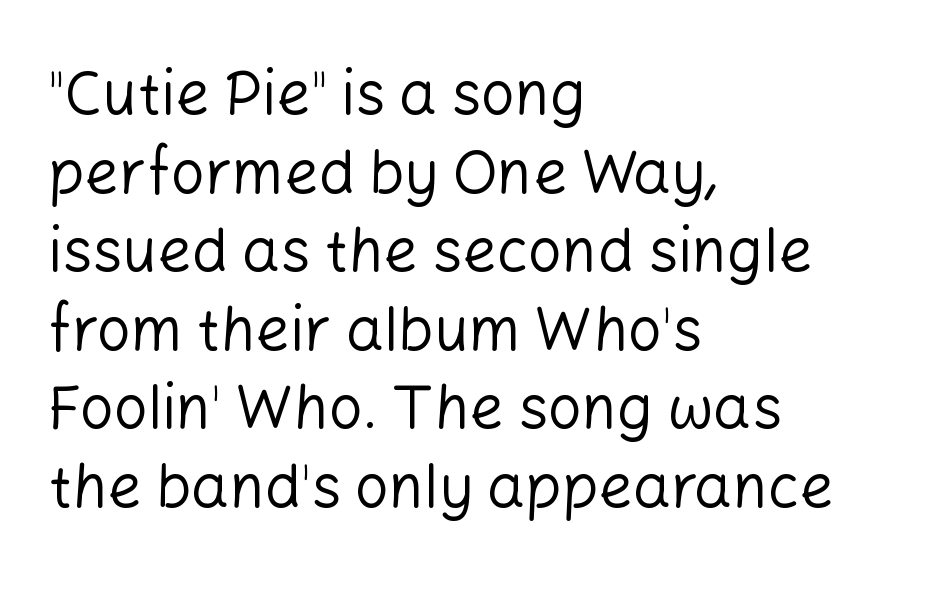
{"serif": "no", "italic": "no", "bold": "no", "weight": "regular", "width": "normal", "stroke_contrast": "low", "x_height": "medium", "monospaced": "no", "underline": "no", "align": "left", "line_spacing": "normal", "line_spacing_ratio": 1.31, "letter_spacing": "normal", "letter_spacing_em": 0.0, "glyph_px": 60}
